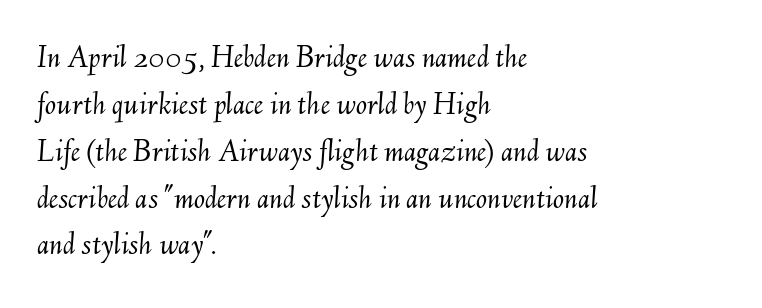
Q: Is the text bold? A: No.
Q: Is the text italic (slanted)? A: Yes, it leans right by about 6 degrees.
Q: Is the text underlined? A: No.
Q: How is the paragraph aligned? A: Left-aligned.
Q: Is the spacing between letters normal or unusually wide? A: Normal.
Q: Is the spacing between lines tight, normal or loose? A: Normal.
Q: Width (condensed, normal, or wide)? A: Normal.
Q: Stroke contrast? A: Medium.
Q: x-height? A: Small.
Q: Monospaced? A: No.
